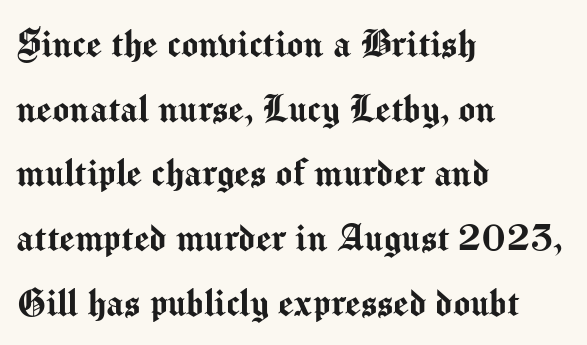
The image shows 44 px sans-serif type, upright; set left-aligned, normal line spacing (1.47x), normal letter spacing, not underlined; medium stroke contrast and a medium x-height.
